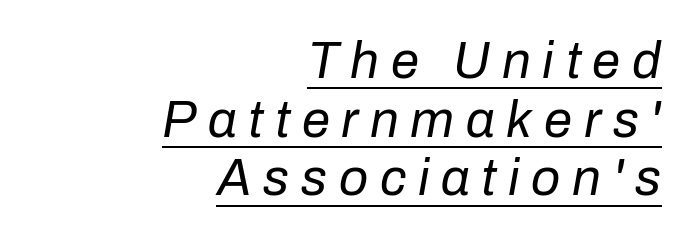
Q: Is the text bold? A: No.
Q: Is the text italic (slanted)? A: Yes, it leans right by about 10 degrees.
Q: Is the text underlined? A: Yes.
Q: How is the paragraph aligned? A: Right-aligned.
Q: Is the spacing between letters normal or unusually wide? A: Unusually wide.
Q: Is the spacing between lines tight, normal or loose? A: Tight.
Q: Width (condensed, normal, or wide)? A: Normal.
Q: Stroke contrast? A: Low.
Q: x-height? A: Medium.
Q: Monospaced? A: No.
